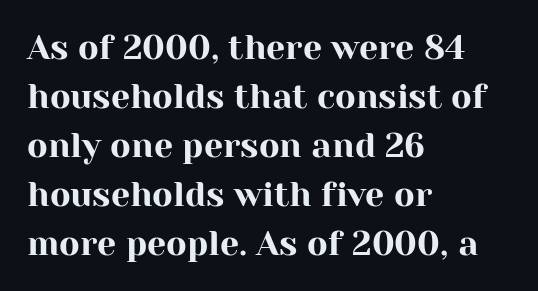
The image shows 34 px serif type, upright; set left-aligned, normal line spacing (1.44x), normal letter spacing, not underlined; high stroke contrast and a medium x-height.
